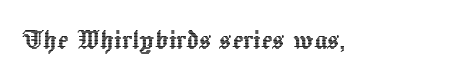
{"italic": "no", "width": "normal", "x_height": "medium", "monospaced": "no", "underline": "no", "align": "left", "letter_spacing": "normal", "letter_spacing_em": 0.0, "glyph_px": 33}
